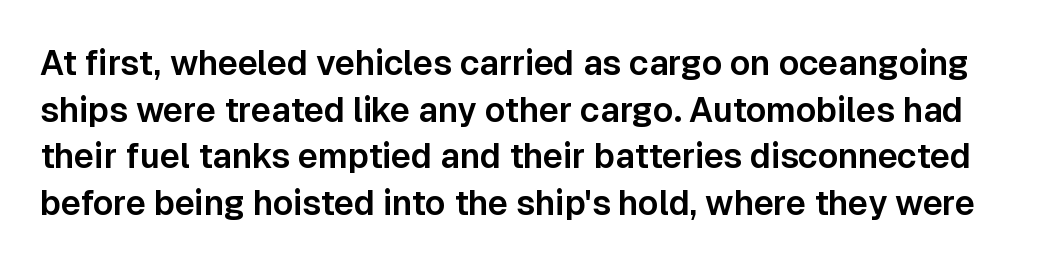
Type without underlining. Regular leading. Look at the tracking — it's just the regular setting, nothing added. The passage shown is typed in a proportional face where columns would drift. Characters remain perfectly vertical along every line.
